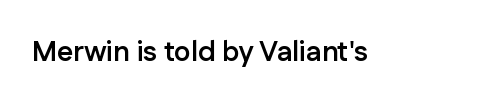
Q: Is the text bold? A: Yes.
Q: Is the text italic (slanted)? A: No, it is upright.
Q: Is the typeface a serif or a sans-serif typeface? A: Sans-serif.
Q: Is the text underlined? A: No.
Q: Is the spacing between letters normal or unusually wide? A: Normal.
Q: Width (condensed, normal, or wide)? A: Normal.
Q: Stroke contrast? A: Low.
Q: x-height? A: Medium.
Q: Monospaced? A: No.
